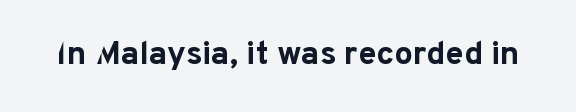
You'd pick this weight for a headline — it's a proper bold. I'd call this a sans setting — the letters go barefoot. The area under the type is left untouched. Spacing verdict: proportional, widths tailored to each character. The line texture is even and compact thanks to regular tracking. These lines were composed using upright roman letters.
